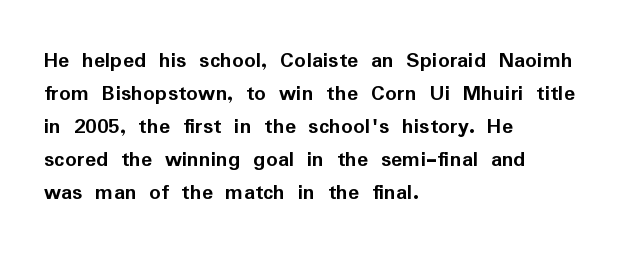
The image shows 23 px bold type, upright; set left-aligned, normal line spacing (1.43x), normal letter spacing, not underlined.
